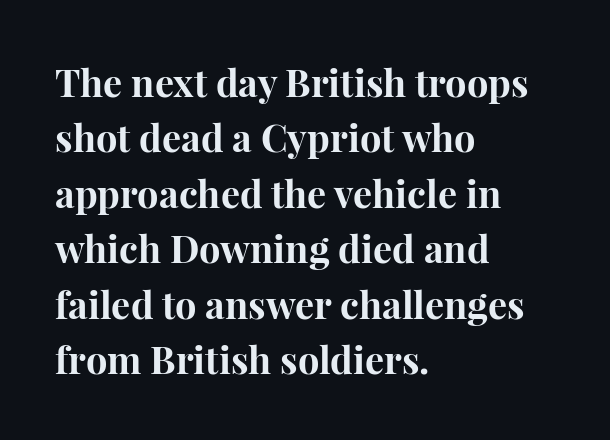
Q: Is the text bold? A: Yes.
Q: Is the text italic (slanted)? A: No, it is upright.
Q: Is the typeface a serif or a sans-serif typeface? A: Serif.
Q: Is the text underlined? A: No.
Q: How is the paragraph aligned? A: Left-aligned.
Q: Is the spacing between letters normal or unusually wide? A: Normal.
Q: Is the spacing between lines tight, normal or loose? A: Normal.
Q: Width (condensed, normal, or wide)? A: Normal.
Q: Stroke contrast? A: High.
Q: x-height? A: Medium.
Q: Monospaced? A: No.
